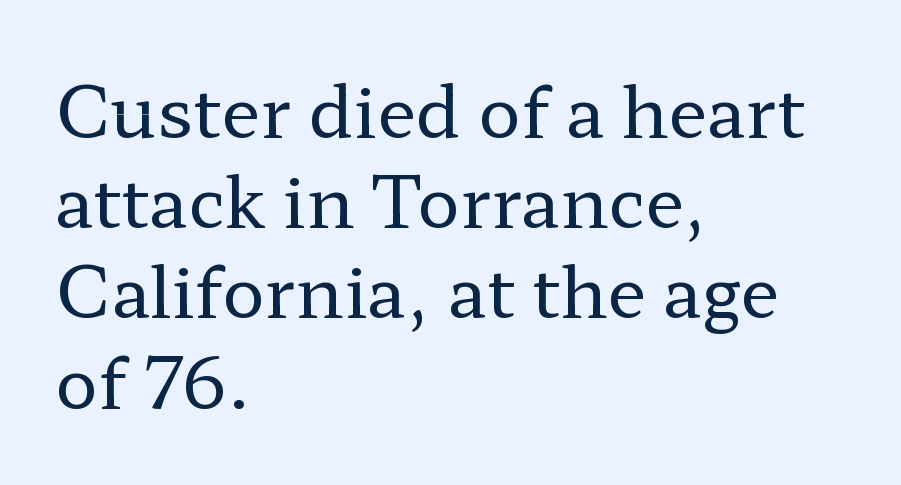
{"serif": "yes", "italic": "no", "bold": "no", "weight": "regular", "width": "wide", "stroke_contrast": "low", "x_height": "medium", "monospaced": "no", "underline": "no", "align": "left", "line_spacing": "normal", "line_spacing_ratio": 1.27, "letter_spacing": "normal", "letter_spacing_em": 0.0, "glyph_px": 71}
